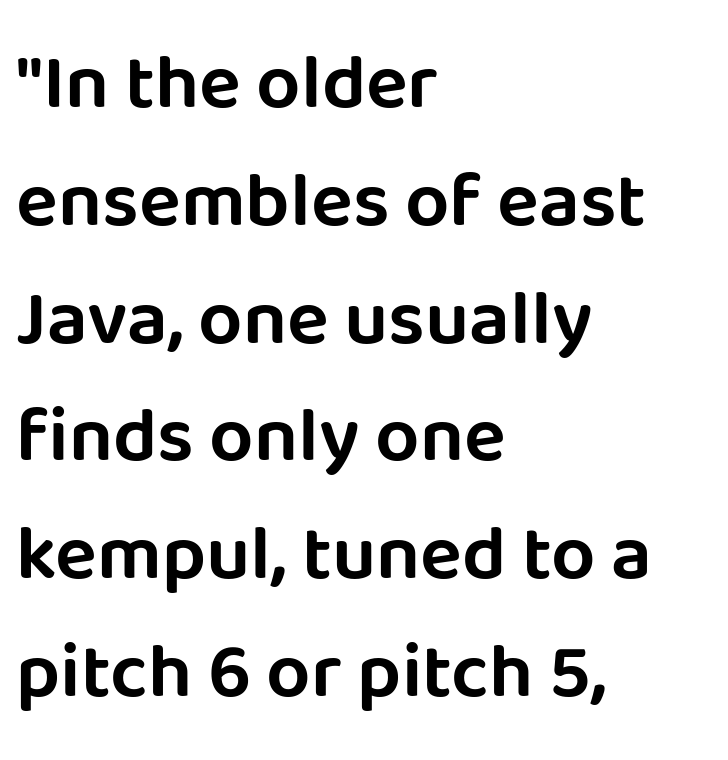
Q: Is the text italic (slanted)? A: No, it is upright.
Q: Is the typeface a serif or a sans-serif typeface? A: Sans-serif.
Q: Is the text underlined? A: No.
Q: How is the paragraph aligned? A: Left-aligned.
Q: Is the spacing between letters normal or unusually wide? A: Normal.
Q: Is the spacing between lines tight, normal or loose? A: Normal.
Q: Width (condensed, normal, or wide)? A: Normal.
Q: Stroke contrast? A: Low.
Q: x-height? A: Large.
Q: Monospaced? A: No.
